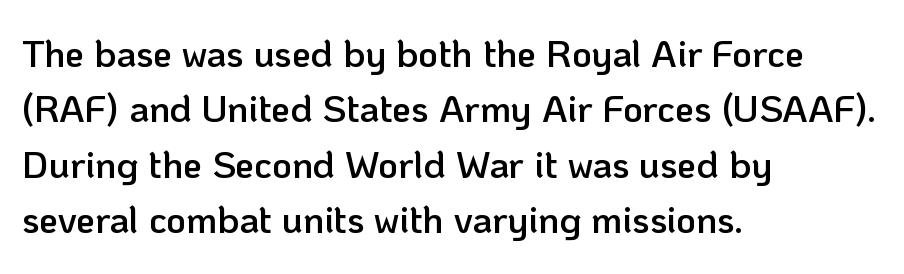
Proportional: the letters do not fall into vertical columns. Moderately thickened strokes mark this as semibold type. Is the block centered? No — it sits flush against the left margin. Vertical strokes here are truly vertical. Check the space under the baseline: it is left empty. Does extra space separate the letters? No, they use regular spacing.
